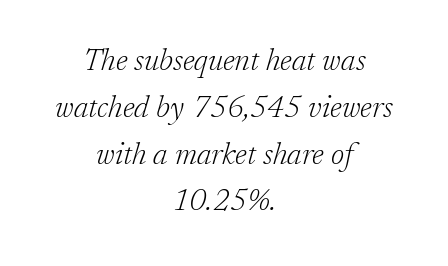
Q: Is the text bold? A: No.
Q: Is the text italic (slanted)? A: Yes, it leans right by about 17 degrees.
Q: Is the typeface a serif or a sans-serif typeface? A: Serif.
Q: Is the text underlined? A: No.
Q: How is the paragraph aligned? A: Centered.
Q: Is the spacing between letters normal or unusually wide? A: Normal.
Q: Is the spacing between lines tight, normal or loose? A: Normal.
Q: Width (condensed, normal, or wide)? A: Normal.
Q: Stroke contrast? A: Low.
Q: x-height? A: Medium.
Q: Monospaced? A: No.
